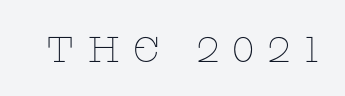
Nothing heavy about these letters — not bold at all. Descenders are the only things crossing below the line. This sample uses an upright cut, with every glyph sitting square on the baseline. Classification — serif. Is this a fixed-width face? No — the glyphs have proportional, varying widths. Caption: expanded tracking, letters set apart.
